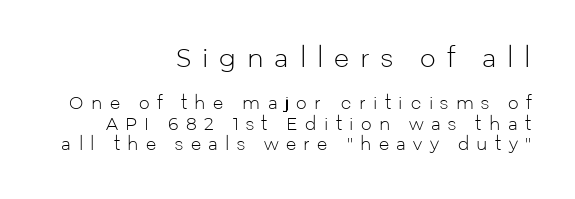
The image shows 25 px text type, upright; set right-aligned, line spacing 1.18x, unusually wide letter spacing (+0.43 em), not underlined; the first (top) block is 1.47x larger.
